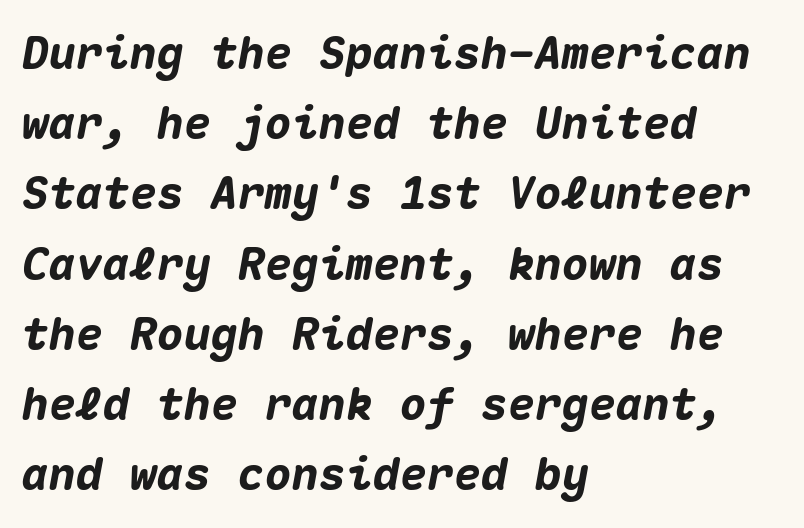
{"italic": "yes", "lean": "right", "slant_degrees": 10, "bold": "yes", "weight": "heavy", "width": "normal", "stroke_contrast": "medium", "x_height": "medium", "monospaced": "yes", "underline": "no", "align": "left", "line_spacing": "normal", "line_spacing_ratio": 1.56, "letter_spacing": "normal", "letter_spacing_em": 0.0, "glyph_px": 45}
